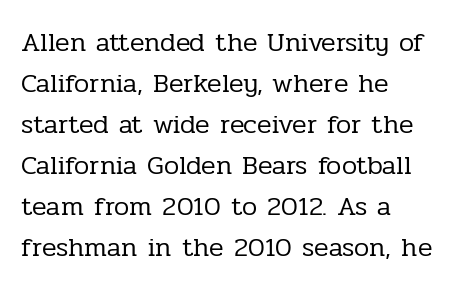
On a weight scale, this lands at 450 or below. The passage shown has conventional tracking throughout. A normal amount of white space separates one row of letters from the next. The rag falls on the right side of this text block.
